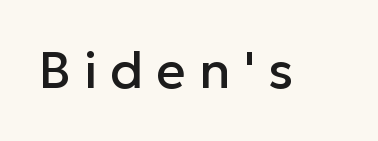
The type is letterspaced generously, with wide tracking. You can tell it's not italic because the verticals are truly vertical. Think of a printed novel: that variable character pitch is what you see here. The type family on display is of the sans-serif kind.
